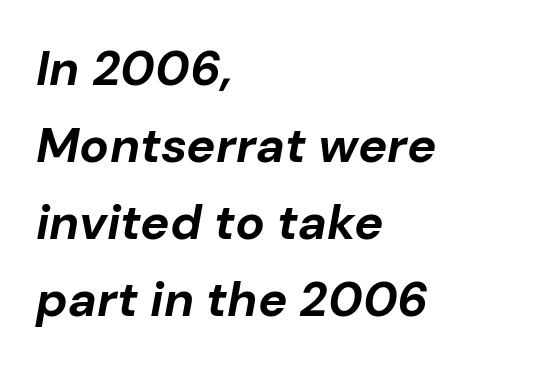
The image shows 49 px bold type, italic (leaning right); set left-aligned, normal line spacing (1.57x), normal letter spacing, not underlined; low stroke contrast and a medium x-height.
